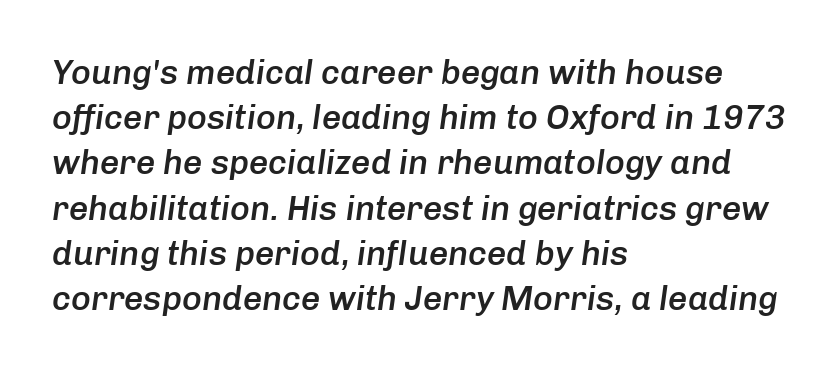
Italic: yes, the glyphs are oblique. Caption: standard tracking, unaltered. Underlining? Definitely not there. This block has exactly the height ordinary leading produces. Do the characters align in a grid? No, the font is proportional.
